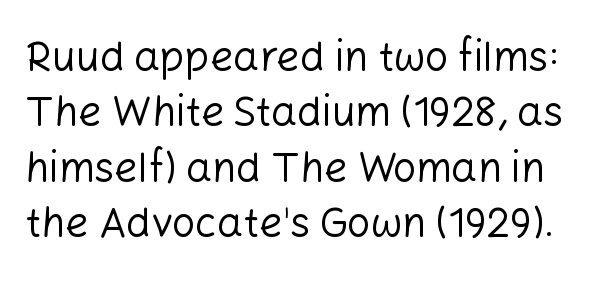
Q: Is the text bold? A: No.
Q: Is the text italic (slanted)? A: No, it is upright.
Q: Is the typeface a serif or a sans-serif typeface? A: Sans-serif.
Q: Is the text underlined? A: No.
Q: Is the spacing between letters normal or unusually wide? A: Normal.
Q: Is the spacing between lines tight, normal or loose? A: Normal.
Q: Width (condensed, normal, or wide)? A: Normal.
Q: Stroke contrast? A: Low.
Q: x-height? A: Medium.
Q: Monospaced? A: No.
